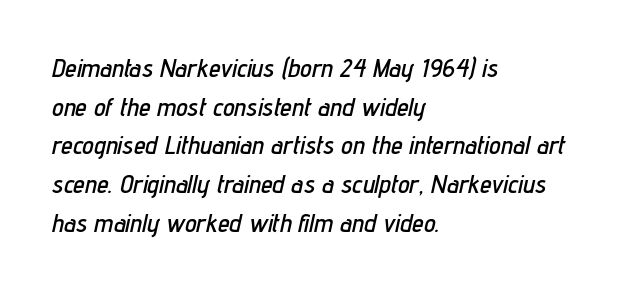
The image shows 26 px text type, italic (leaning right); set left-aligned, normal line spacing (1.49x), normal letter spacing, not underlined.
